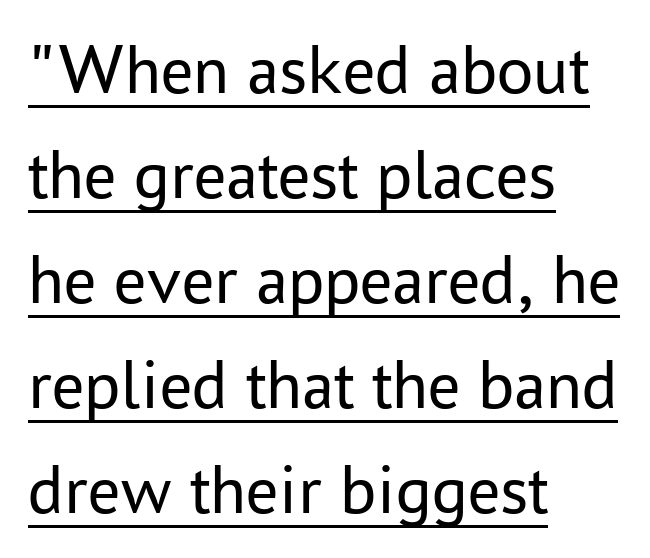
The space between consecutive lines is moderate. This rendering leaves character spacing at its baseline value. Type style note: lacks serifs. No letter is thick-stroked: the sample isn't bold.
